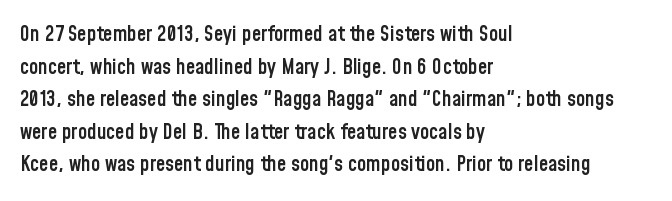
Q: Is the text bold? A: Semi-bold.
Q: Is the text italic (slanted)? A: No, it is upright.
Q: Is the text underlined? A: No.
Q: How is the paragraph aligned? A: Left-aligned.
Q: Is the spacing between letters normal or unusually wide? A: Normal.
Q: Is the spacing between lines tight, normal or loose? A: Normal.
